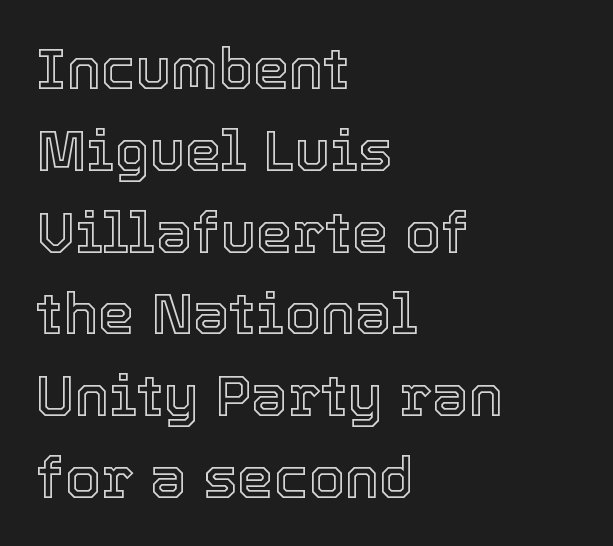
{"italic": "no", "width": "normal", "x_height": "medium", "monospaced": "no", "underline": "no", "align": "left", "line_spacing": "normal", "line_spacing_ratio": 1.41, "letter_spacing": "normal", "letter_spacing_em": 0.0, "glyph_px": 58}
